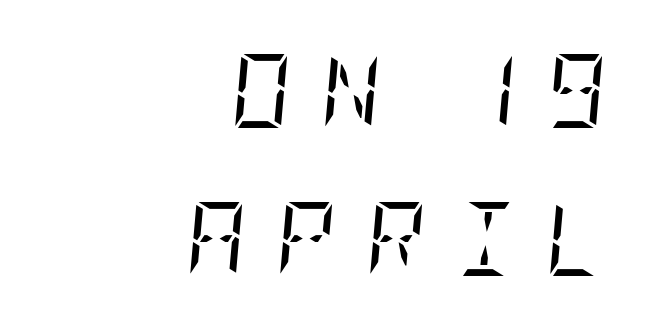
Q: Is the text bold? A: No.
Q: Is the text italic (slanted)? A: Yes, it leans right by about 5 degrees.
Q: Is the typeface a serif or a sans-serif typeface? A: Serif.
Q: Is the text underlined? A: No.
Q: How is the paragraph aligned? A: Right-aligned.
Q: Is the spacing between letters normal or unusually wide? A: Unusually wide.
Q: Is the spacing between lines tight, normal or loose? A: Loose.
Q: Width (condensed, normal, or wide)? A: Condensed.
Q: Stroke contrast? A: Low.
Q: x-height? A: Large.
